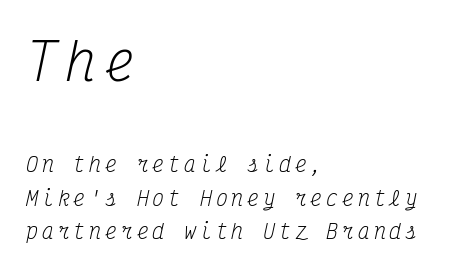
{"serif": "yes", "italic": "yes", "lean": "right", "slant_degrees": 12, "bold": "no", "weight": "regular", "width": "condensed", "stroke_contrast": "medium", "x_height": "medium", "monospaced": "yes", "underline": "no", "align": "left", "line_spacing": "normal", "line_spacing_ratio": 1.68, "larger_block": "first", "size_ratio": 2.5, "glyph_px": 50}
